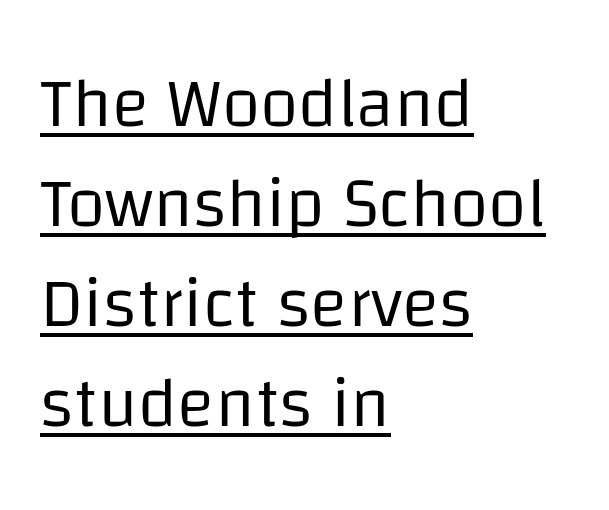
Q: Is the text bold? A: No.
Q: Is the text italic (slanted)? A: No, it is upright.
Q: Is the typeface a serif or a sans-serif typeface? A: Sans-serif.
Q: Is the text underlined? A: Yes.
Q: How is the paragraph aligned? A: Left-aligned.
Q: Is the spacing between letters normal or unusually wide? A: Normal.
Q: Is the spacing between lines tight, normal or loose? A: Normal.
Q: Width (condensed, normal, or wide)? A: Normal.
Q: Stroke contrast? A: Low.
Q: x-height? A: Large.
Q: Monospaced? A: No.
